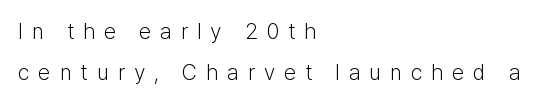
Q: Is the text bold? A: No.
Q: Is the text italic (slanted)? A: No, it is upright.
Q: Is the text underlined? A: No.
Q: How is the paragraph aligned? A: Left-aligned.
Q: Is the spacing between letters normal or unusually wide? A: Unusually wide.
